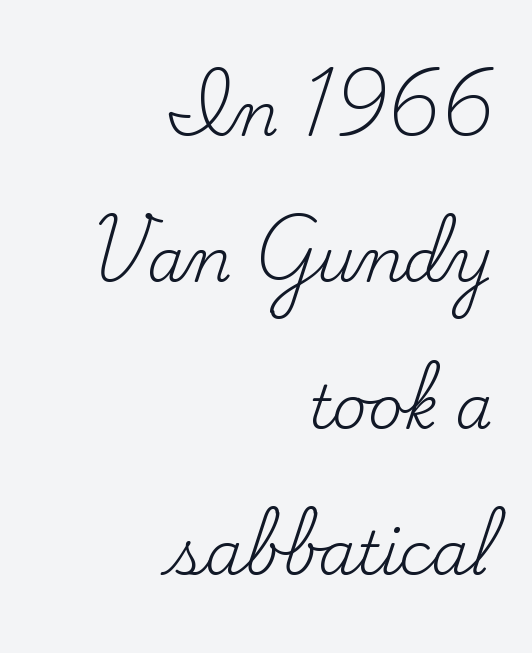
The image shows 60 px regular-weight serif type; set right-aligned, loose line spacing (2.44x), normal letter spacing, not underlined; low stroke contrast and a small x-height.
